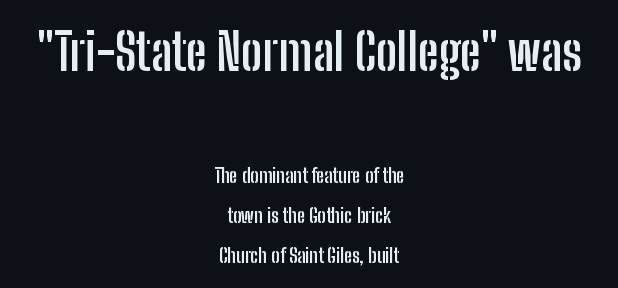
Q: Is the text bold? A: Yes.
Q: Is the text italic (slanted)? A: No, it is upright.
Q: Is the typeface a serif or a sans-serif typeface? A: Sans-serif.
Q: Is the text underlined? A: No.
Q: How is the paragraph aligned? A: Centered.
Q: Is the spacing between letters normal or unusually wide? A: Normal.
Q: Is the spacing between lines tight, normal or loose? A: Loose.
Q: Which block of text is set in a larger size, the first (top) or the second (bottom)? A: The first (top) one.
Q: Width (condensed, normal, or wide)? A: Condensed.
Q: Stroke contrast? A: Low.
Q: x-height? A: Medium.
Q: Monospaced? A: No.
